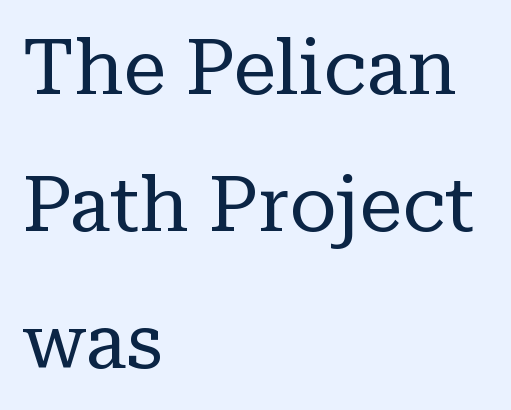
The image shows 77 px regular-weight serif type, upright; set left-aligned, line spacing 1.78x, normal letter spacing, not underlined; low stroke contrast and a medium x-height.
